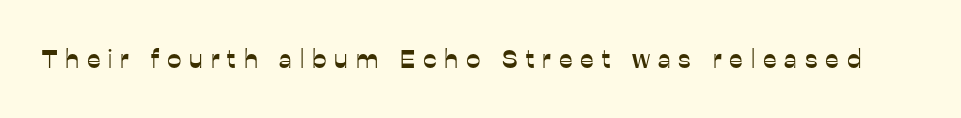
Q: Is the text italic (slanted)? A: No, it is upright.
Q: Is the text underlined? A: No.
Q: Is the spacing between letters normal or unusually wide? A: Unusually wide.
